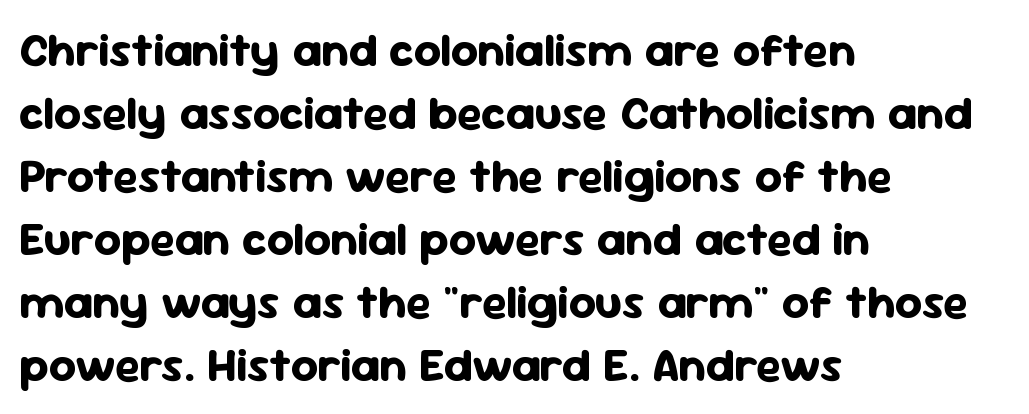
The axis of the letterforms is exactly vertical. Stroke thickness is high; the sample reads as a true bold. Serifs: no, the terminals of the letterforms are clean. Varying glyph widths throughout — classic text-font behaviour. The typesetter chose a ragged-right arrangement here. The letterforms sit shoulder to shoulder at normal distance.
